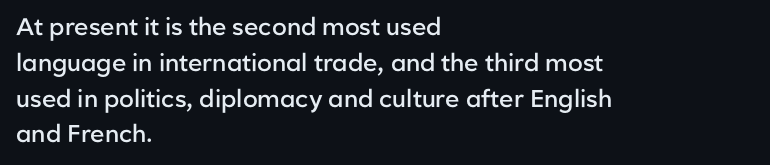
Q: Is the text bold? A: Semi-bold.
Q: Is the text italic (slanted)? A: No, it is upright.
Q: Is the text underlined? A: No.
Q: How is the paragraph aligned? A: Left-aligned.
Q: Is the spacing between letters normal or unusually wide? A: Normal.
Q: Is the spacing between lines tight, normal or loose? A: Normal.
